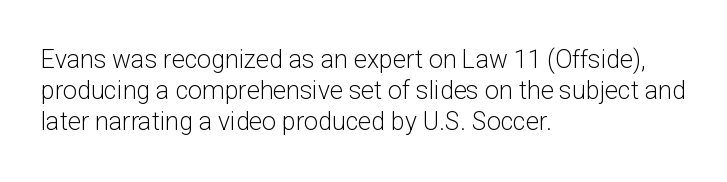
{"italic": "no", "bold": "no", "underline": "no", "align": "left", "line_spacing_ratio": 1.24, "letter_spacing": "normal", "letter_spacing_em": 0.0, "glyph_px": 25}
